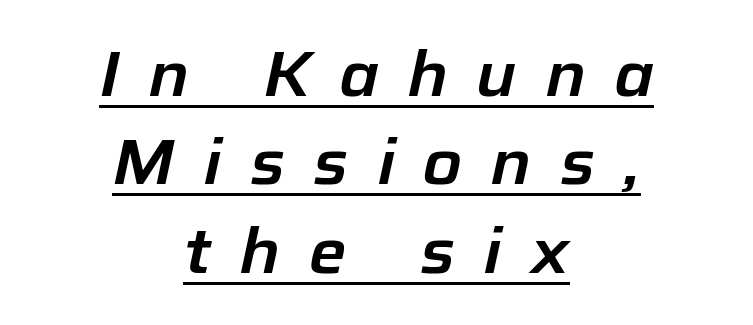
The image shows 64 px text type, italic (leaning right); set centered, normal line spacing (1.38x), unusually wide letter spacing (+0.44 em), underlined; low stroke contrast and a medium x-height.
